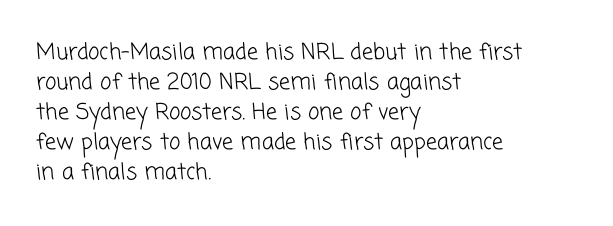
The image shows 22 px text type; set left-aligned, normal line spacing (1.36x), normal letter spacing, not underlined.
